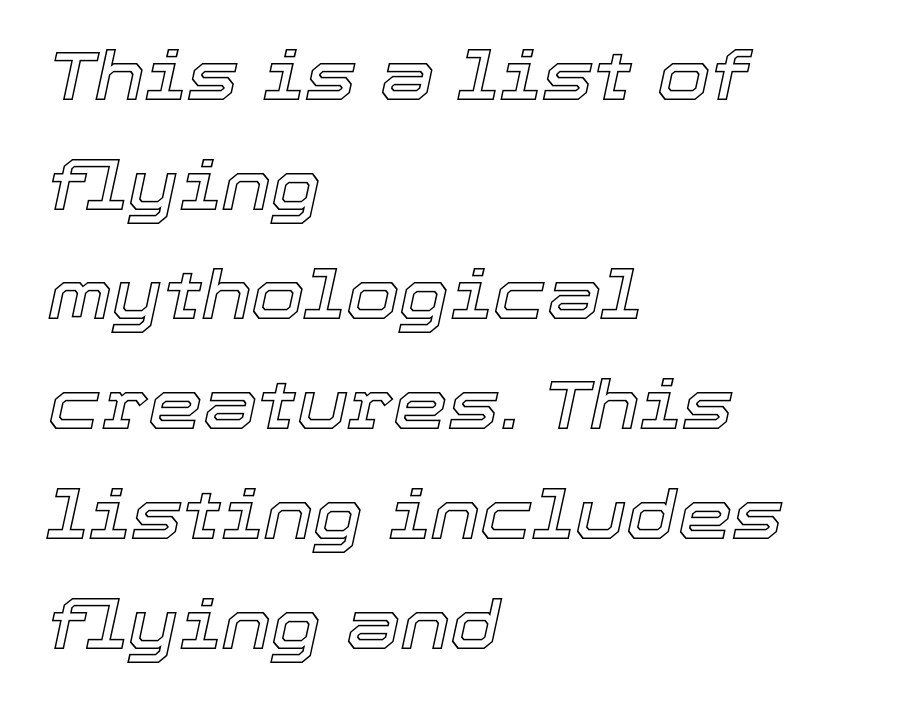
{"italic": "yes", "lean": "right", "slant_degrees": 12, "width": "normal", "x_height": "medium", "monospaced": "no", "underline": "no", "align": "left", "line_spacing": "normal", "line_spacing_ratio": 1.59, "letter_spacing": "normal", "letter_spacing_em": 0.0, "glyph_px": 69}
